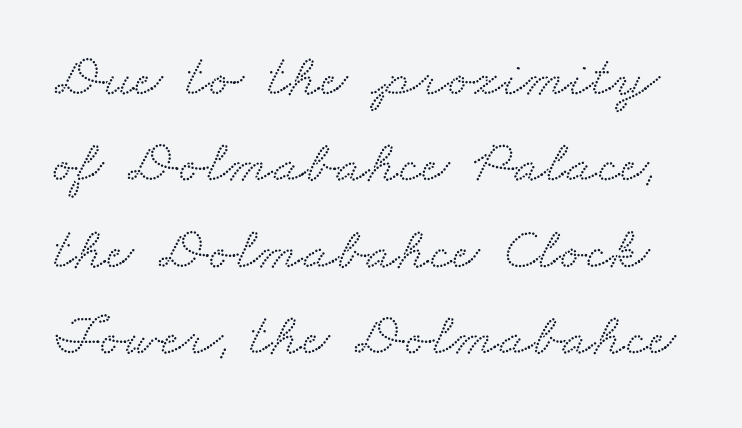
Q: Is the typeface a serif or a sans-serif typeface? A: Serif.
Q: Is the text underlined? A: No.
Q: Is the spacing between letters normal or unusually wide? A: Normal.
Q: Is the spacing between lines tight, normal or loose? A: Normal.
Q: Width (condensed, normal, or wide)? A: Wide.
Q: Stroke contrast? A: Low.
Q: x-height? A: Small.
Q: Monospaced? A: No.
